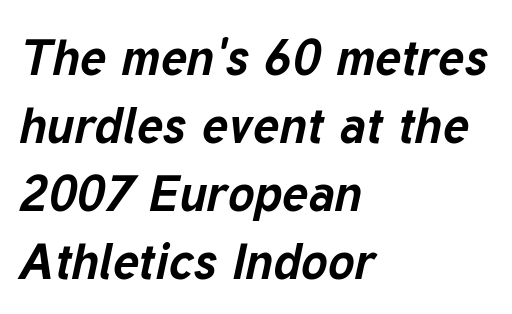
{"italic": "yes", "lean": "right", "slant_degrees": 12, "bold": "yes", "weight": "bold", "width": "normal", "stroke_contrast": "low", "x_height": "medium", "monospaced": "no", "underline": "no", "align": "left", "line_spacing": "normal", "line_spacing_ratio": 1.36, "letter_spacing": "normal", "letter_spacing_em": 0.0, "glyph_px": 50}
